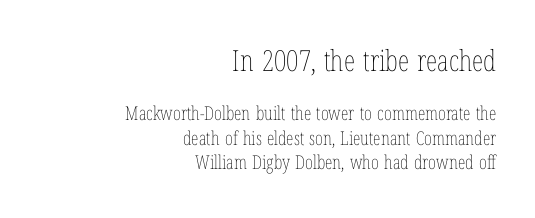
Q: Is the text bold? A: No.
Q: Is the text italic (slanted)? A: No, it is upright.
Q: Is the text underlined? A: No.
Q: How is the paragraph aligned? A: Right-aligned.
Q: Is the spacing between letters normal or unusually wide? A: Normal.
Q: Is the spacing between lines tight, normal or loose? A: Normal.
Q: Which block of text is set in a larger size, the first (top) or the second (bottom)? A: The first (top) one.
Q: Width (condensed, normal, or wide)? A: Condensed.
Q: Stroke contrast? A: Low.
Q: x-height? A: Medium.
Q: Monospaced? A: No.
